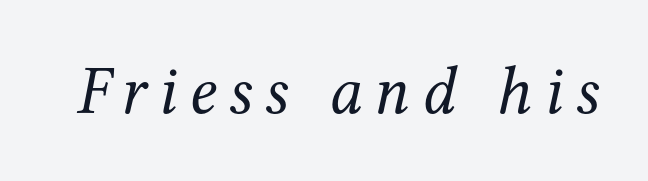
{"serif": "yes", "italic": "yes", "lean": "right", "slant_degrees": 12, "bold": "no", "weight": "regular", "width": "normal", "stroke_contrast": "medium", "x_height": "medium", "monospaced": "no", "underline": "no", "glyph_px": 69}
